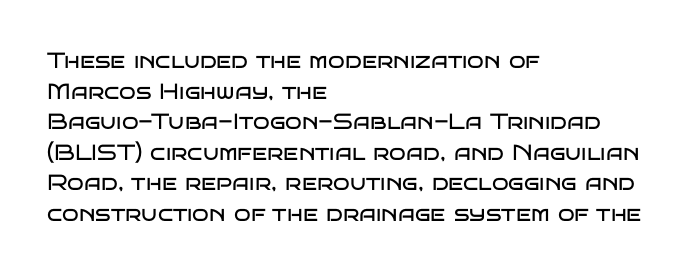
{"italic": "no", "bold": "no", "underline": "no", "align": "left", "line_spacing": "normal", "line_spacing_ratio": 1.39, "letter_spacing": "normal", "letter_spacing_em": 0.0, "glyph_px": 22}
